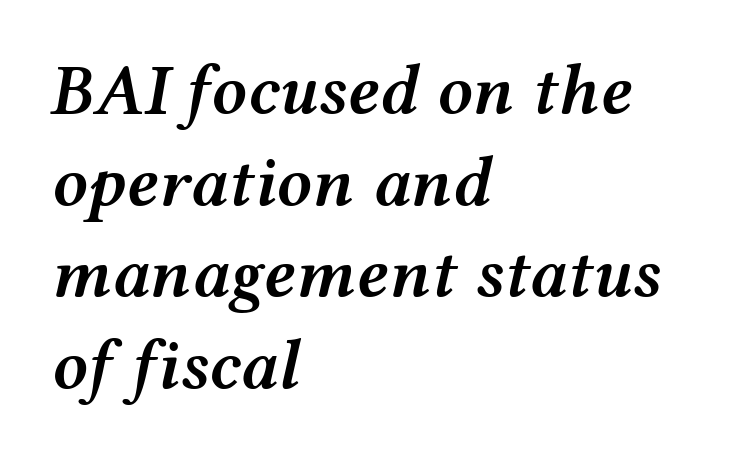
{"italic": "yes", "lean": "right", "slant_degrees": 12, "bold": "semi", "weight": "semibold", "width": "wide", "stroke_contrast": "medium", "x_height": "medium", "monospaced": "no", "underline": "no", "align": "left", "line_spacing": "normal", "line_spacing_ratio": 1.31, "letter_spacing": "normal", "letter_spacing_em": 0.0, "glyph_px": 70}
